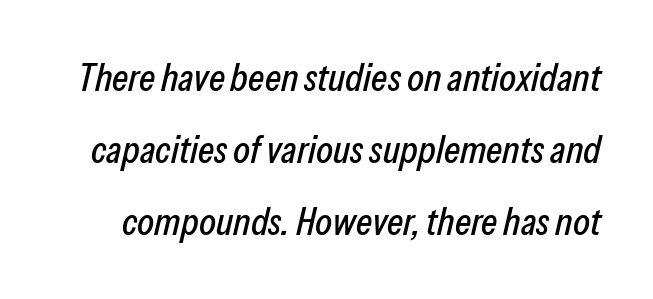
The image shows 39 px condensed type, italic (leaning right); set line spacing 1.84x, normal letter spacing, not underlined; low stroke contrast and a medium x-height.
